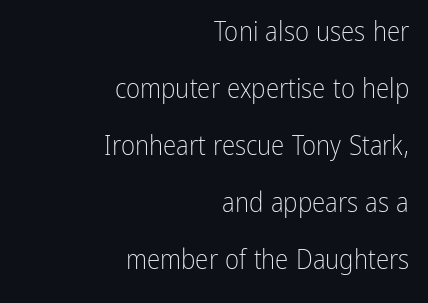
Underline: absent. It's the straight-up-and-down kind of type. One-word summary of the alignment: right. Nothing heavy about these letters — not bold at all. Each new line begins a long way beneath the previous one. What stands out about the letter spacing? Nothing — it is the standard amount.
